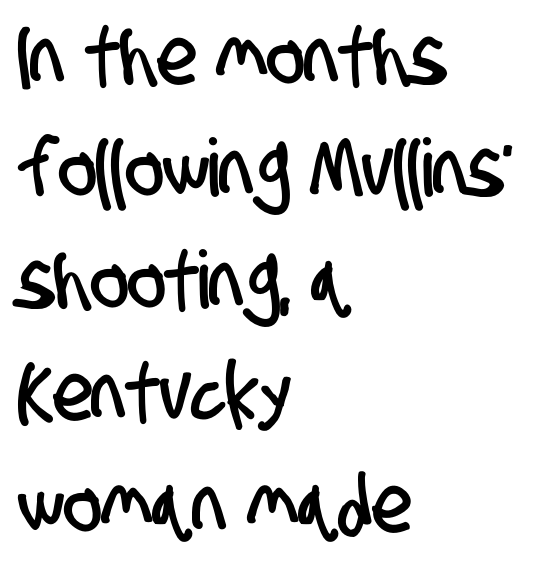
Q: Is the typeface a serif or a sans-serif typeface? A: Sans-serif.
Q: Is the text underlined? A: No.
Q: How is the paragraph aligned? A: Left-aligned.
Q: Is the spacing between letters normal or unusually wide? A: Normal.
Q: Is the spacing between lines tight, normal or loose? A: Normal.
Q: Width (condensed, normal, or wide)? A: Condensed.
Q: Stroke contrast? A: Low.
Q: x-height? A: Large.
Q: Monospaced? A: No.
